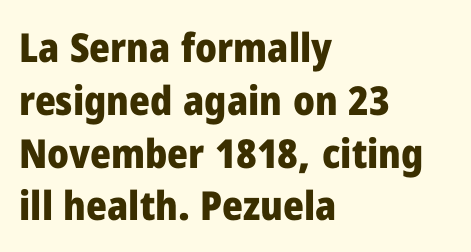
The image shows 40 px heavy sans-serif type, upright; set left-aligned, normal line spacing (1.32x), normal letter spacing, not underlined; low stroke contrast and a medium x-height.
